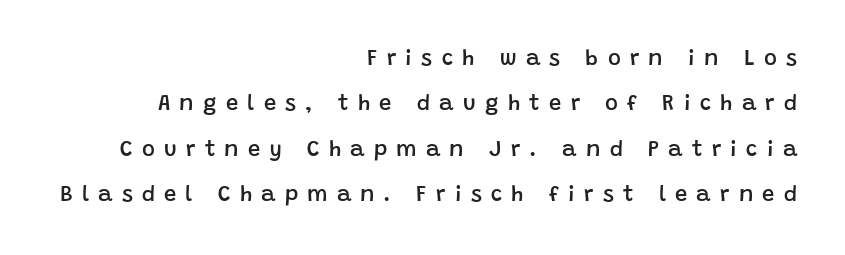
The image shows 22 px text type, upright; set right-aligned, loose line spacing (2.06x), unusually wide letter spacing (+0.42 em), not underlined.
